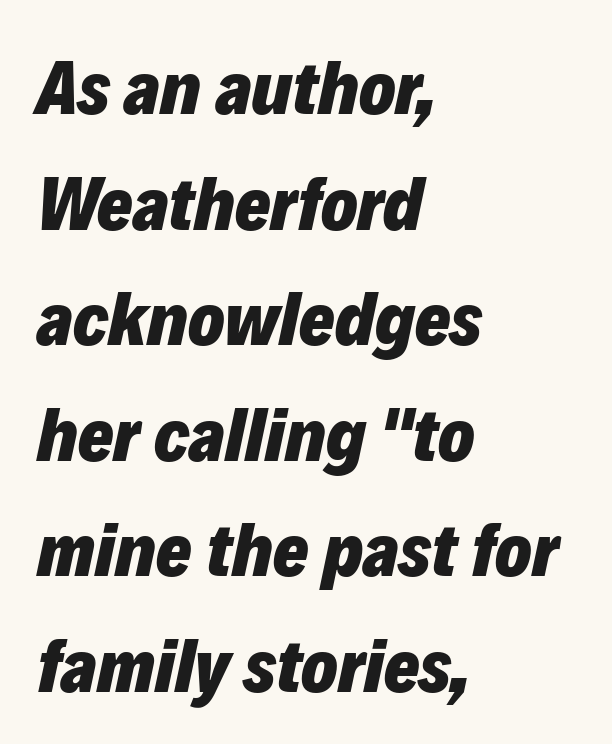
Q: Is the text bold? A: Yes.
Q: Is the text italic (slanted)? A: Yes, it leans right by about 12 degrees.
Q: Is the text underlined? A: No.
Q: How is the paragraph aligned? A: Left-aligned.
Q: Is the spacing between letters normal or unusually wide? A: Normal.
Q: Is the spacing between lines tight, normal or loose? A: Normal.
Q: Width (condensed, normal, or wide)? A: Normal.
Q: Stroke contrast? A: Low.
Q: x-height? A: Medium.
Q: Monospaced? A: No.
